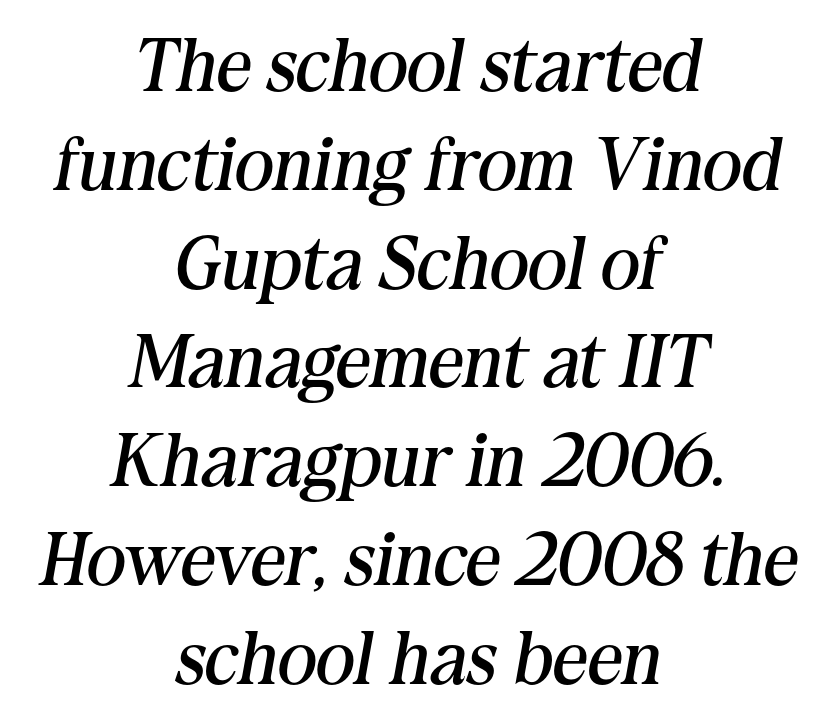
{"serif": "yes", "italic": "yes", "lean": "right", "slant_degrees": 10, "bold": "no", "weight": "regular", "width": "normal", "stroke_contrast": "medium", "x_height": "medium", "monospaced": "no", "underline": "no", "align": "center", "line_spacing": "normal", "line_spacing_ratio": 1.3, "letter_spacing": "normal", "letter_spacing_em": 0.0, "glyph_px": 76}
